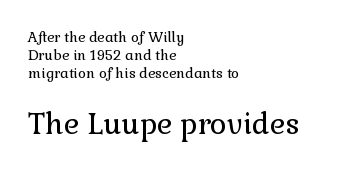
{"serif": "yes", "italic": "no", "bold": "no", "weight": "regular", "width": "normal", "x_height": "medium", "monospaced": "no", "underline": "no", "align": "left", "line_spacing": "normal", "line_spacing_ratio": 1.29, "letter_spacing": "normal", "letter_spacing_em": 0.0, "larger_block": "second", "size_ratio": 2.07, "glyph_px": 29}
